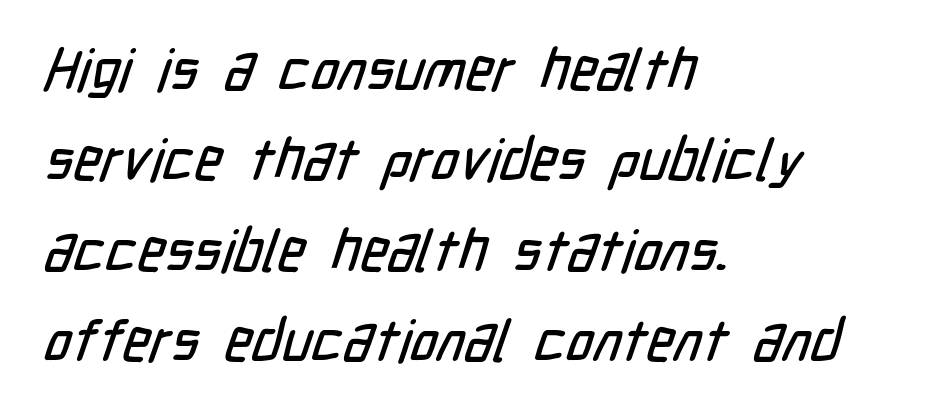
{"serif": "no", "width": "condensed", "stroke_contrast": "low", "x_height": "medium", "monospaced": "no", "underline": "no", "align": "left", "line_spacing": "normal", "line_spacing_ratio": 1.56, "letter_spacing": "normal", "letter_spacing_em": 0.0, "glyph_px": 58}
